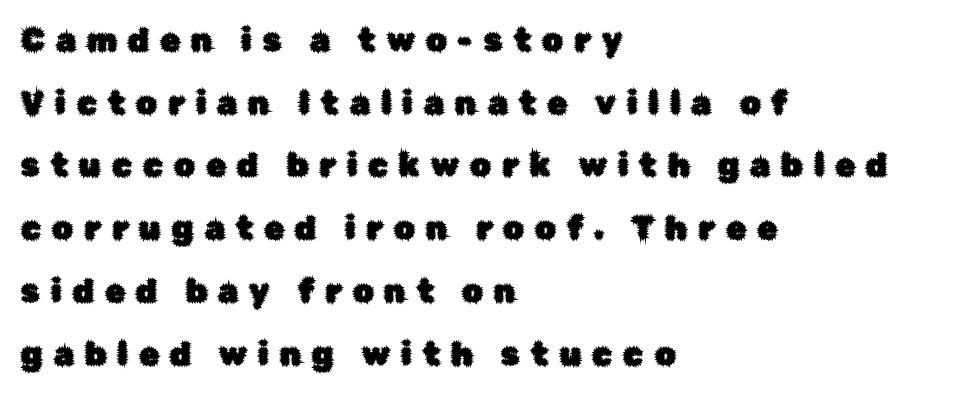
{"serif": "no", "italic": "no", "width": "normal", "stroke_contrast": "low", "x_height": "medium", "monospaced": "no", "underline": "no", "align": "left", "line_spacing": "loose", "line_spacing_ratio": 1.96, "letter_spacing": "wide", "letter_spacing_em": 0.35, "glyph_px": 32}
